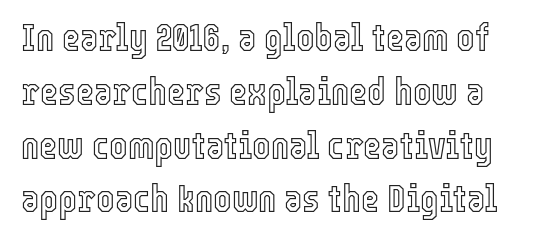
Nobody touched the tracking dial on this one. Quick note: not italic, upright. A bare baseline throughout the passage. These lines are rendered in a variable-pitch font. The designer left line spacing at the default.
